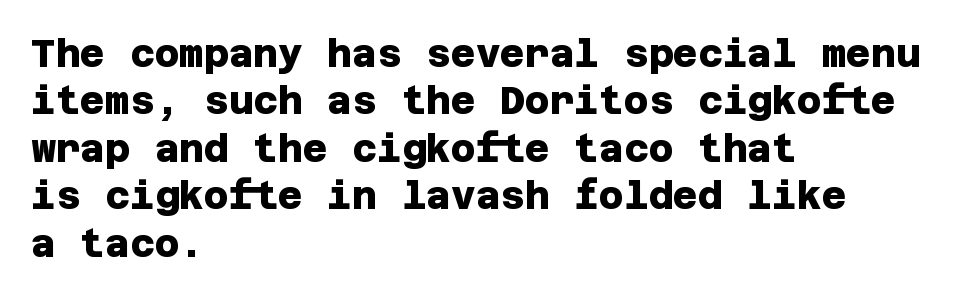
The image shows 38 px heavy sans-serif type; set left-aligned, normal line spacing (1.25x), normal letter spacing, not underlined; low stroke contrast and a large x-height.
